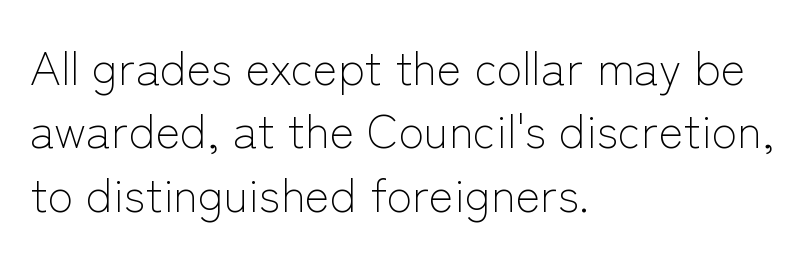
Q: Is the text bold? A: No.
Q: Is the text italic (slanted)? A: No, it is upright.
Q: Is the typeface a serif or a sans-serif typeface? A: Sans-serif.
Q: Is the text underlined? A: No.
Q: How is the paragraph aligned? A: Left-aligned.
Q: Is the spacing between letters normal or unusually wide? A: Normal.
Q: Is the spacing between lines tight, normal or loose? A: Normal.
Q: Width (condensed, normal, or wide)? A: Normal.
Q: Stroke contrast? A: Low.
Q: x-height? A: Medium.
Q: Monospaced? A: No.
